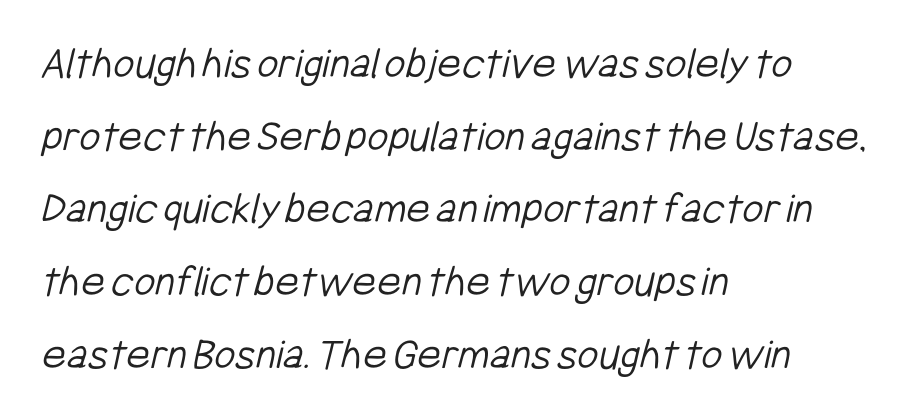
If you drew a ruler down the left edge, every line would touch it. Nothing sits at the stroke ends, so this counts as sans-serif. Descenders hang freely into open space. A normal amount of white space separates one row of letters from the next.
